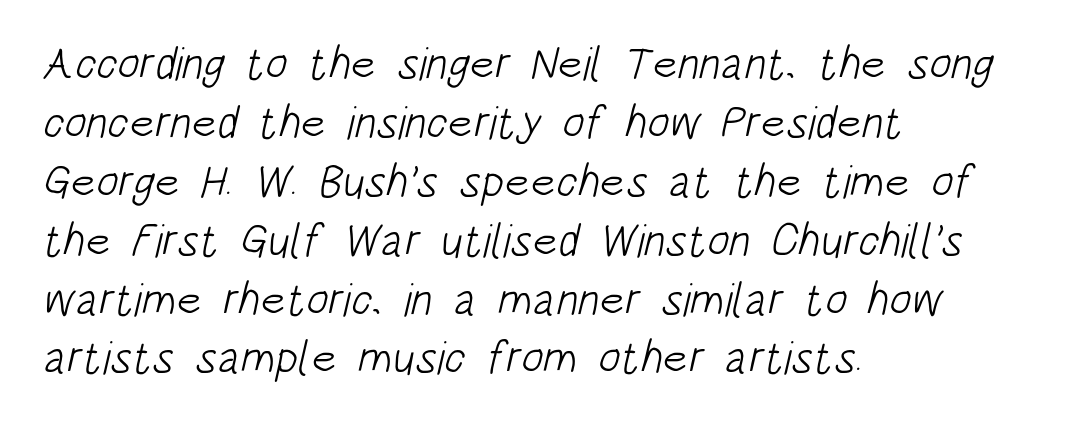
{"serif": "no", "bold": "no", "weight": "light", "width": "condensed", "stroke_contrast": "low", "x_height": "large", "monospaced": "no", "underline": "no", "align": "left", "line_spacing": "normal", "line_spacing_ratio": 1.28, "letter_spacing": "normal", "letter_spacing_em": 0.0, "glyph_px": 46}
